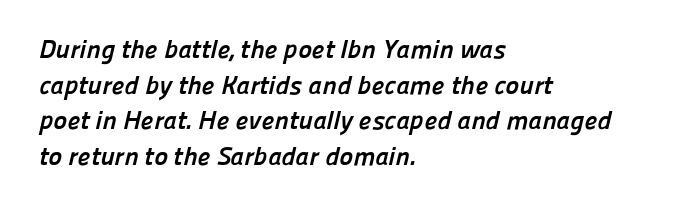
Q: Is the text bold? A: Yes.
Q: Is the text underlined? A: No.
Q: How is the paragraph aligned? A: Left-aligned.
Q: Is the spacing between letters normal or unusually wide? A: Normal.
Q: Is the spacing between lines tight, normal or loose? A: Normal.
